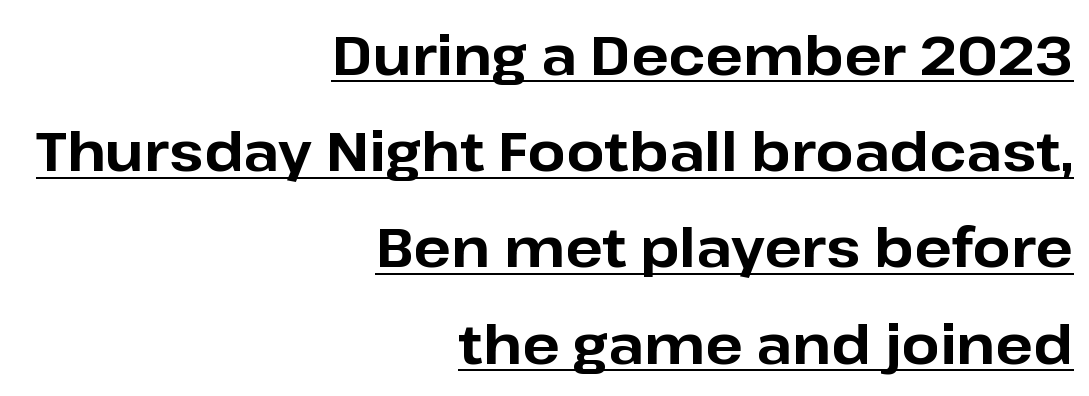
Q: Is the text bold? A: Yes.
Q: Is the text italic (slanted)? A: No, it is upright.
Q: Is the typeface a serif or a sans-serif typeface? A: Sans-serif.
Q: Is the text underlined? A: Yes.
Q: How is the paragraph aligned? A: Right-aligned.
Q: Is the spacing between letters normal or unusually wide? A: Normal.
Q: Width (condensed, normal, or wide)? A: Normal.
Q: Stroke contrast? A: Low.
Q: x-height? A: Medium.
Q: Monospaced? A: No.
